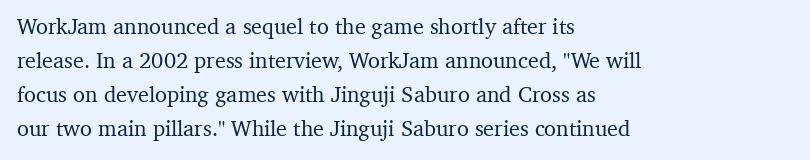
Students, observe: this is what conventionally led text looks like. This sample uses an upright cut, with every glyph sitting square on the baseline. A clean baseline with only descenders dipping below it. Each word holds together tightly as a unit, with standard inter-letter gaps.
